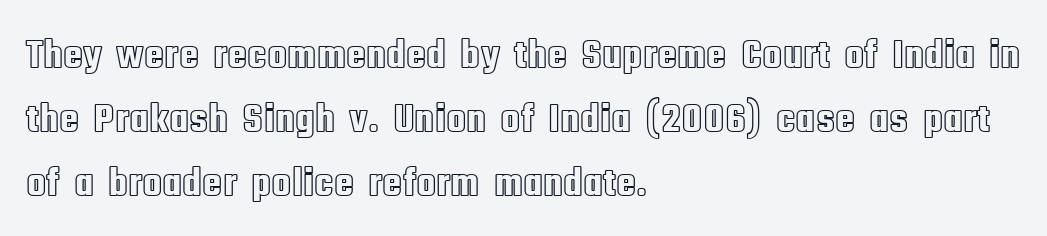
Q: Is the text italic (slanted)? A: No, it is upright.
Q: Is the text underlined? A: No.
Q: How is the paragraph aligned? A: Left-aligned.
Q: Is the spacing between letters normal or unusually wide? A: Normal.
Q: Is the spacing between lines tight, normal or loose? A: Normal.
Q: Width (condensed, normal, or wide)? A: Condensed.
Q: x-height? A: Large.
Q: Monospaced? A: No.
